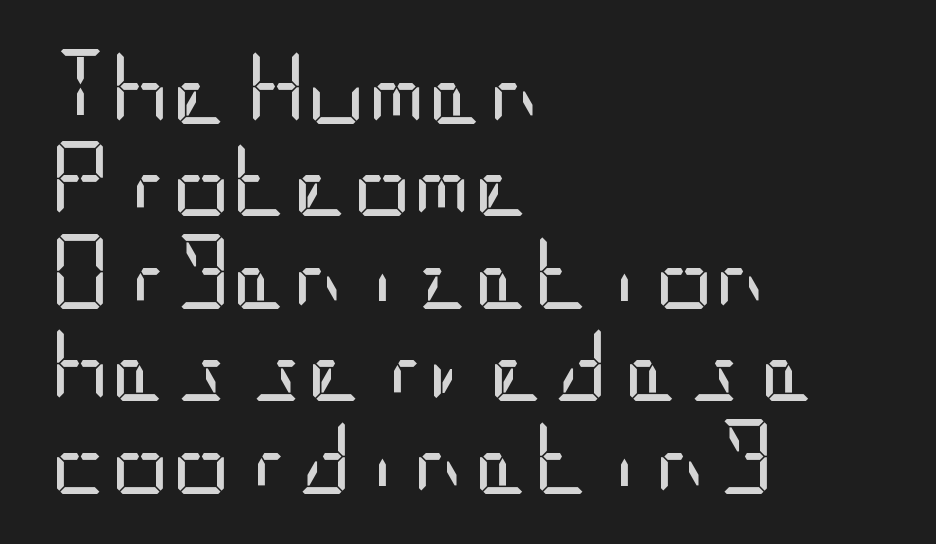
These lines stack with their left ends in a neat column. The lettering stays uniformly vertical, giving the passage a roman look. Regarding serifs, this sample does without them. This is not heavy type; no bold has been used. The line texture is even and compact thanks to regular tracking.
